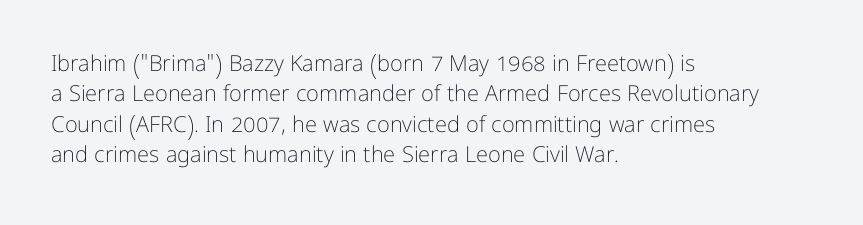
A quiet, ordinary-to-light weight characterises the typeface. The text block is weighted toward the left margin, trailing off unevenly rightward. This rendering leaves character spacing at its baseline value. Characters remain perfectly vertical along every line. The strip under each line holds only bare page.
